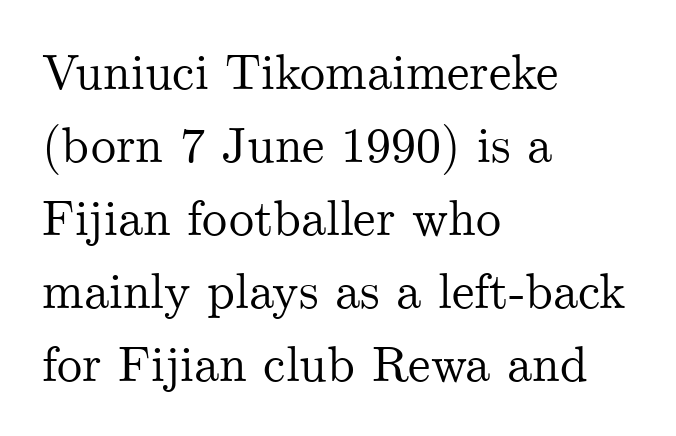
Q: Is the text italic (slanted)? A: No, it is upright.
Q: Is the typeface a serif or a sans-serif typeface? A: Serif.
Q: Is the text underlined? A: No.
Q: How is the paragraph aligned? A: Left-aligned.
Q: Is the spacing between letters normal or unusually wide? A: Normal.
Q: Is the spacing between lines tight, normal or loose? A: Normal.
Q: Width (condensed, normal, or wide)? A: Normal.
Q: Stroke contrast? A: Medium.
Q: x-height? A: Small.
Q: Monospaced? A: No.
